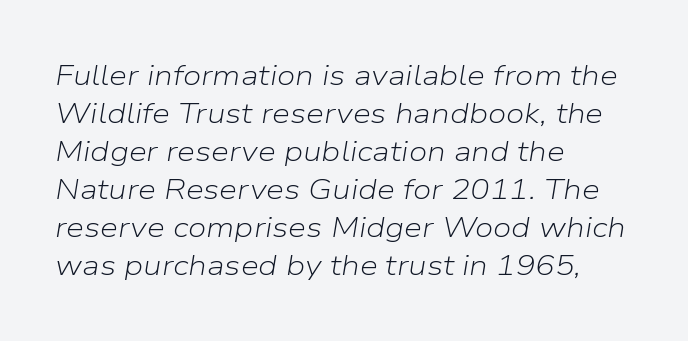
{"italic": "yes", "lean": "right", "slant_degrees": 9, "bold": "no", "weight": "light", "width": "normal", "stroke_contrast": "low", "x_height": "medium", "monospaced": "no", "underline": "no", "align": "left", "line_spacing": "normal", "line_spacing_ratio": 1.31, "letter_spacing": "normal", "letter_spacing_em": 0.0, "glyph_px": 29}
